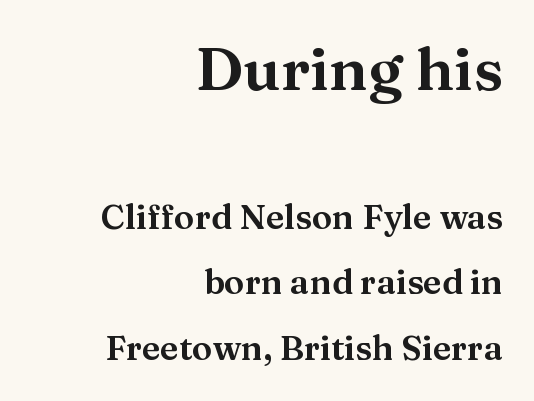
The image shows 60 px wide serif type, upright; set right-aligned, loose line spacing (1.93x), normal letter spacing, not underlined; the first (top) block is 1.76x larger; medium stroke contrast and a medium x-height.
